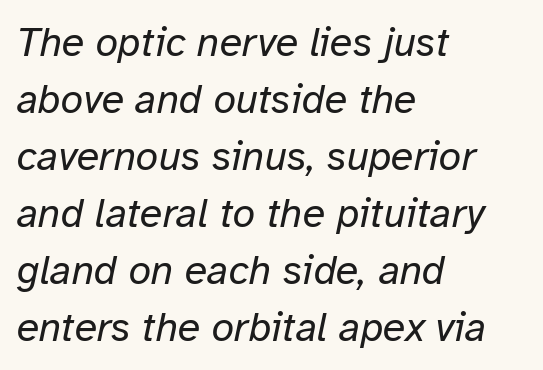
Q: Is the text bold? A: No.
Q: Is the text italic (slanted)? A: Yes, it leans right by about 12 degrees.
Q: Is the text underlined? A: No.
Q: How is the paragraph aligned? A: Left-aligned.
Q: Is the spacing between letters normal or unusually wide? A: Normal.
Q: Is the spacing between lines tight, normal or loose? A: Normal.
Q: Width (condensed, normal, or wide)? A: Normal.
Q: Stroke contrast? A: Low.
Q: x-height? A: Medium.
Q: Monospaced? A: No.
